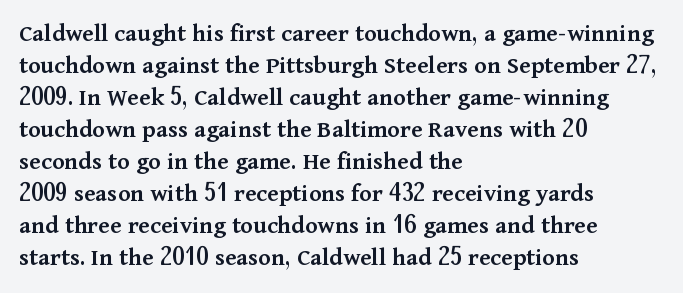
{"italic": "no", "bold": "semi", "underline": "no", "align": "left", "line_spacing_ratio": 1.23, "letter_spacing": "normal", "letter_spacing_em": 0.0, "glyph_px": 26}
